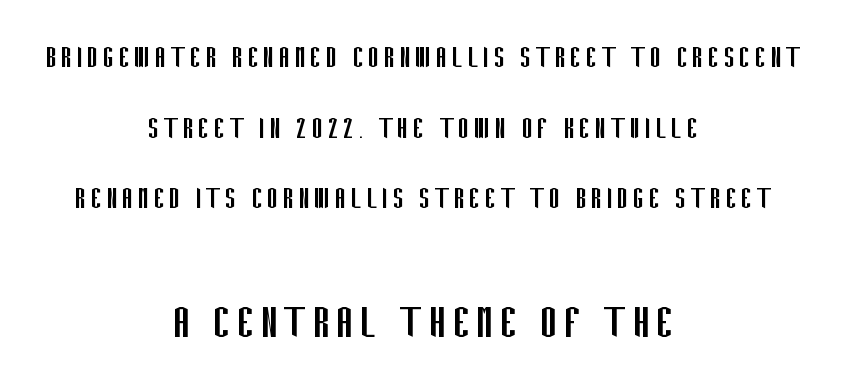
Q: Is the text bold? A: No.
Q: Is the text italic (slanted)? A: No, it is upright.
Q: Is the typeface a serif or a sans-serif typeface? A: Sans-serif.
Q: Is the text underlined? A: No.
Q: How is the paragraph aligned? A: Centered.
Q: Is the spacing between lines tight, normal or loose? A: Loose.
Q: Which block of text is set in a larger size, the first (top) or the second (bottom)? A: The second (bottom) one.
Q: Width (condensed, normal, or wide)? A: Condensed.
Q: Stroke contrast? A: Low.
Q: x-height? A: Large.
Q: Monospaced? A: No.
